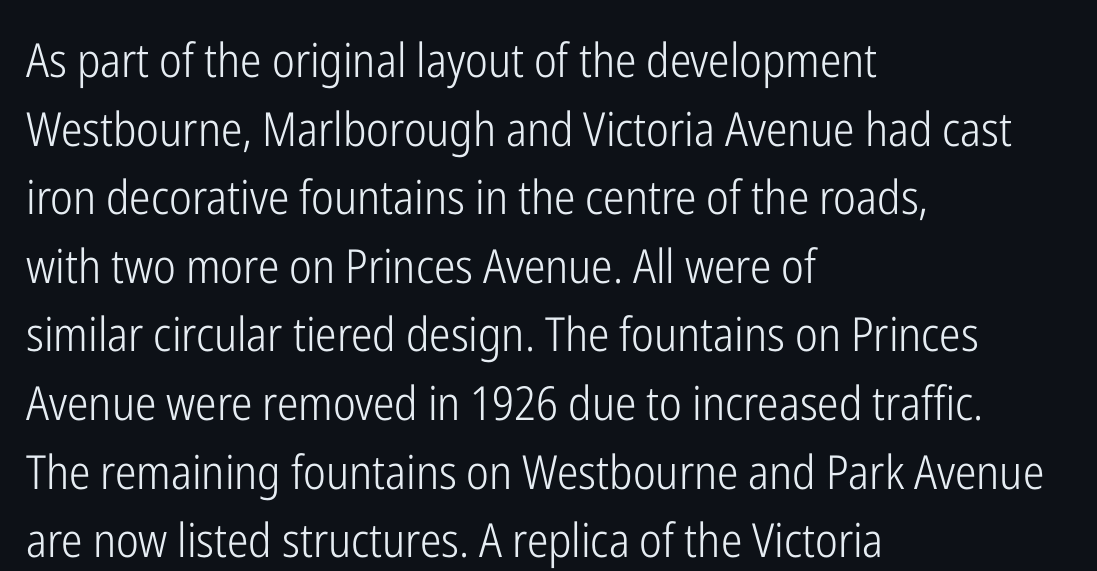
Q: Is the text bold? A: No.
Q: Is the text italic (slanted)? A: No, it is upright.
Q: Is the typeface a serif or a sans-serif typeface? A: Sans-serif.
Q: Is the text underlined? A: No.
Q: How is the paragraph aligned? A: Left-aligned.
Q: Is the spacing between letters normal or unusually wide? A: Normal.
Q: Is the spacing between lines tight, normal or loose? A: Normal.
Q: Width (condensed, normal, or wide)? A: Condensed.
Q: Stroke contrast? A: Low.
Q: x-height? A: Medium.
Q: Monospaced? A: No.
